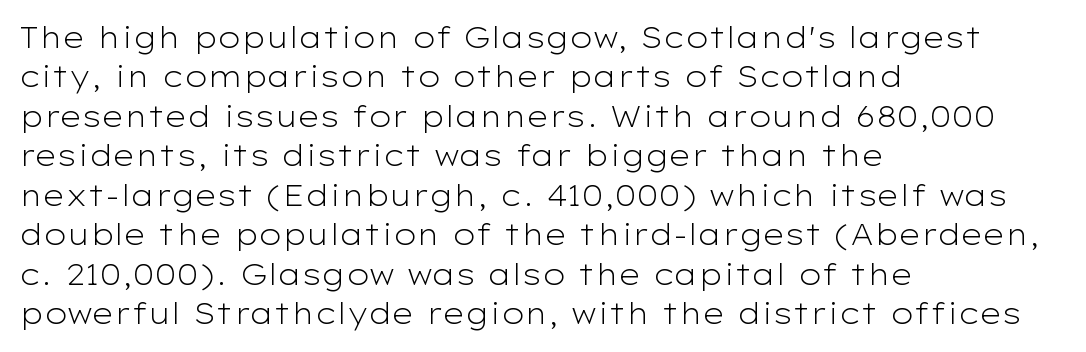
The image shows 29 px light, wide sans-serif type, upright; set left-aligned, normal line spacing (1.36x), normal letter spacing, not underlined; low stroke contrast and a medium x-height.
